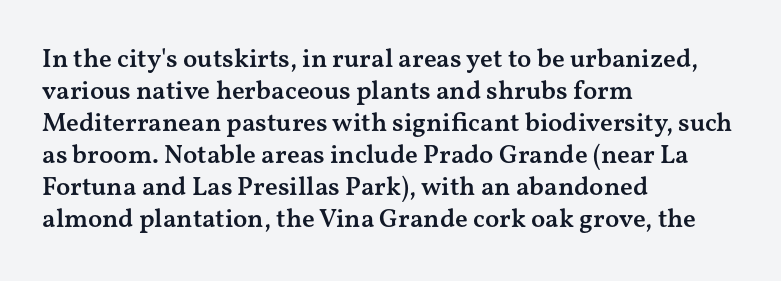
The image shows 26 px text type, upright; set left-aligned, line spacing 1.23x, normal letter spacing, not underlined.
